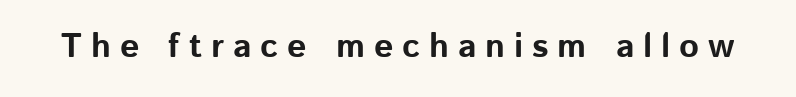
{"serif": "no", "italic": "no", "bold": "yes", "weight": "bold", "width": "normal", "stroke_contrast": "low", "x_height": "medium", "monospaced": "no", "underline": "no", "letter_spacing": "wide", "letter_spacing_em": 0.26, "glyph_px": 34}
